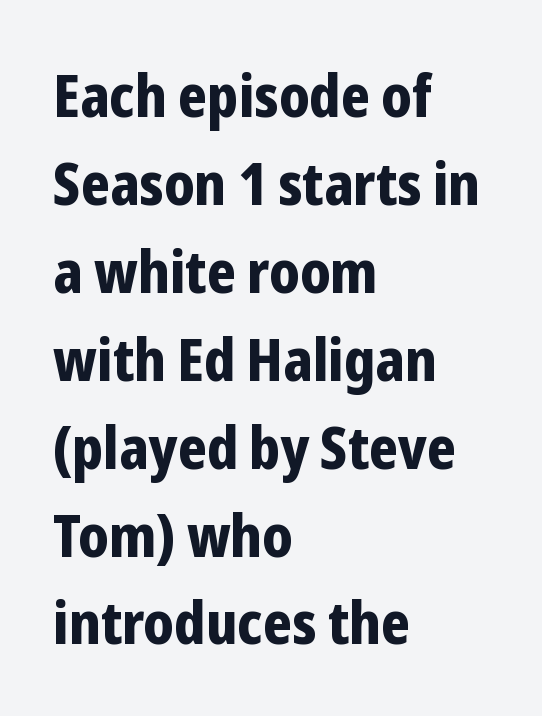
Q: Is the text bold? A: Yes.
Q: Is the text italic (slanted)? A: No, it is upright.
Q: Is the typeface a serif or a sans-serif typeface? A: Sans-serif.
Q: Is the text underlined? A: No.
Q: How is the paragraph aligned? A: Left-aligned.
Q: Is the spacing between letters normal or unusually wide? A: Normal.
Q: Is the spacing between lines tight, normal or loose? A: Normal.
Q: Width (condensed, normal, or wide)? A: Condensed.
Q: Stroke contrast? A: Low.
Q: x-height? A: Medium.
Q: Monospaced? A: No.
